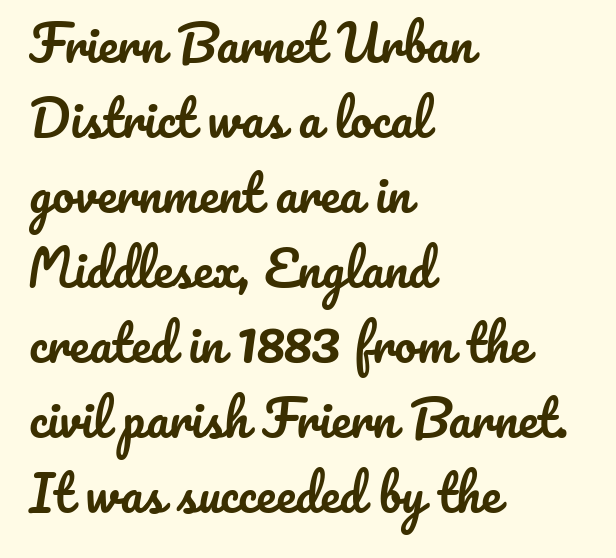
The image shows 49 px text type; set left-aligned, normal line spacing (1.53x), normal letter spacing, not underlined; low stroke contrast and a small x-height.
